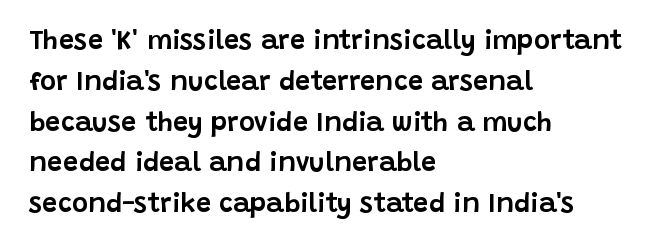
The image shows 27 px text type, upright; set left-aligned, normal line spacing (1.51x), normal letter spacing, not underlined.
